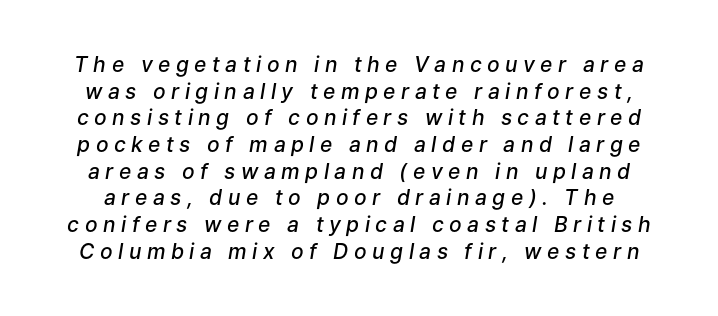
Q: Is the text bold? A: Semi-bold.
Q: Is the text italic (slanted)? A: Yes, it leans right by about 9 degrees.
Q: Is the text underlined? A: No.
Q: Is the spacing between letters normal or unusually wide? A: Unusually wide.
Q: Is the spacing between lines tight, normal or loose? A: Normal.
